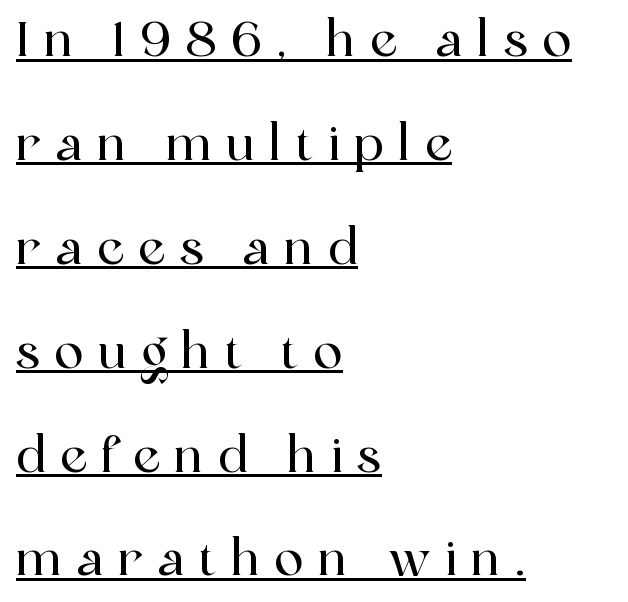
Q: Is the text italic (slanted)? A: No, it is upright.
Q: Is the typeface a serif or a sans-serif typeface? A: Serif.
Q: Is the text underlined? A: Yes.
Q: How is the paragraph aligned? A: Left-aligned.
Q: Is the spacing between letters normal or unusually wide? A: Unusually wide.
Q: Is the spacing between lines tight, normal or loose? A: Loose.
Q: Width (condensed, normal, or wide)? A: Normal.
Q: x-height? A: Medium.
Q: Monospaced? A: No.
